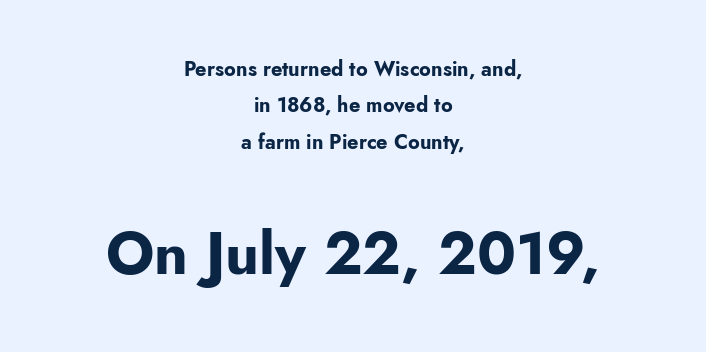
{"serif": "no", "italic": "no", "bold": "yes", "weight": "bold", "width": "normal", "stroke_contrast": "low", "x_height": "small", "monospaced": "no", "underline": "no", "align": "center", "line_spacing_ratio": 1.82, "letter_spacing": "normal", "letter_spacing_em": 0.0, "larger_block": "second", "size_ratio": 2.95, "glyph_px": 59}
